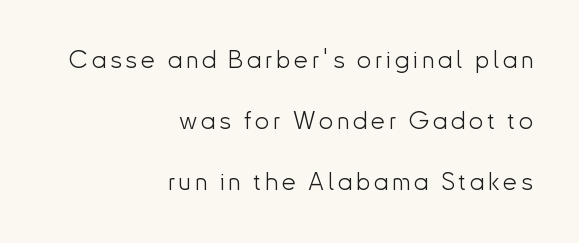
{"italic": "no", "bold": "no", "underline": "no", "align": "right", "line_spacing": "loose", "line_spacing_ratio": 2.45, "glyph_px": 25}
